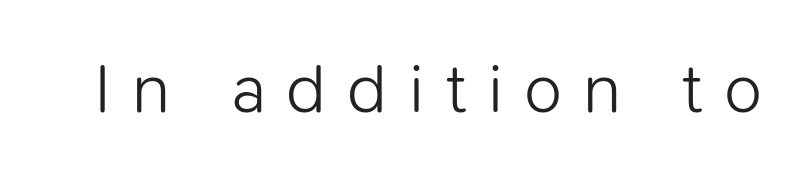
Q: Is the text bold? A: No.
Q: Is the text italic (slanted)? A: No, it is upright.
Q: Is the typeface a serif or a sans-serif typeface? A: Sans-serif.
Q: Is the text underlined? A: No.
Q: Is the spacing between letters normal or unusually wide? A: Unusually wide.
Q: Width (condensed, normal, or wide)? A: Normal.
Q: Stroke contrast? A: Low.
Q: x-height? A: Medium.
Q: Monospaced? A: No.
